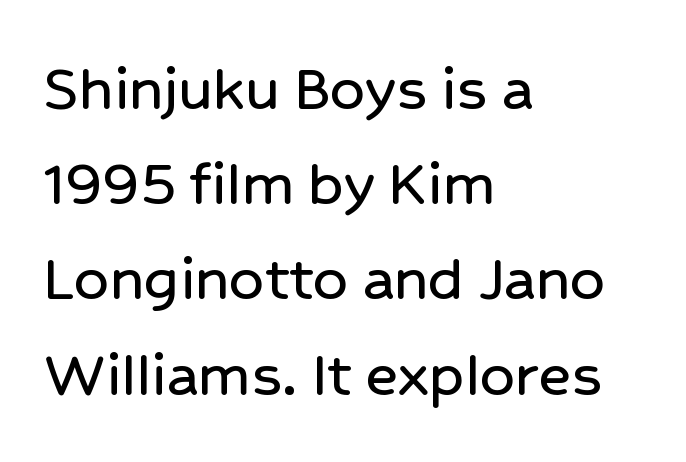
{"serif": "no", "italic": "no", "width": "normal", "stroke_contrast": "low", "x_height": "medium", "monospaced": "no", "underline": "no", "align": "left", "line_spacing": "normal", "line_spacing_ratio": 1.38, "letter_spacing": "normal", "letter_spacing_em": 0.0, "glyph_px": 69}
